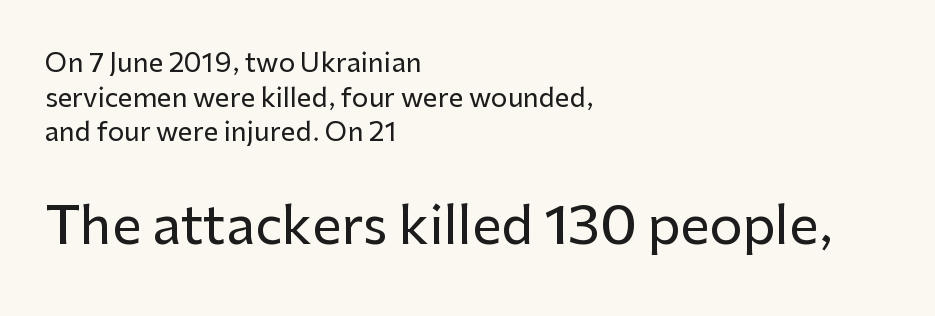
The image shows 52 px sans-serif type, upright; set left-aligned, normal line spacing (1.33x), normal letter spacing, not underlined; the second (bottom) block is 2.0x larger; low stroke contrast and a medium x-height.
